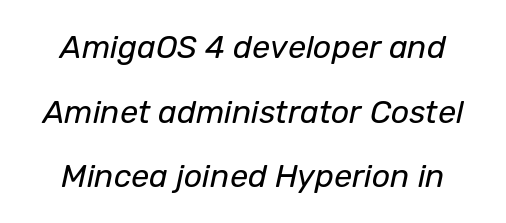
The designer dialed line spacing up above the default. The rendering uses natural spacing where letterforms have individual widths. The rendering applies a slant to the glyphs. Here the glyphs are tracked normally, forming tight word shapes. Weight: regular or lighter.
